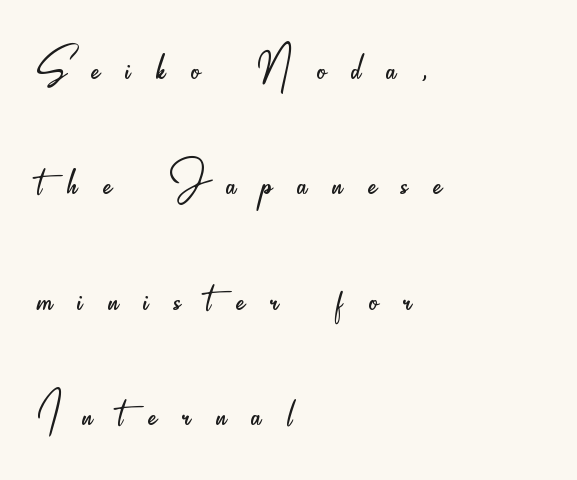
{"serif": "no", "bold": "no", "weight": "light", "width": "condensed", "stroke_contrast": "low", "x_height": "small", "monospaced": "no", "underline": "no", "align": "left", "line_spacing": "loose", "line_spacing_ratio": 1.99, "letter_spacing": "wide", "letter_spacing_em": 0.44, "glyph_px": 58}
